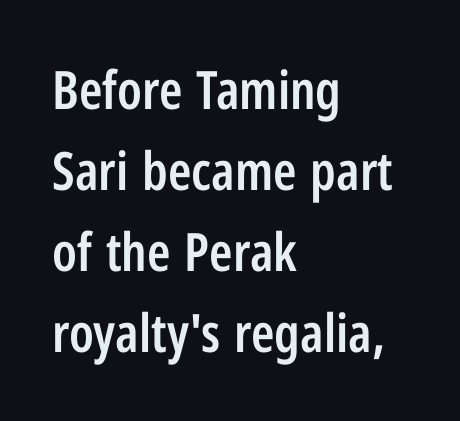
{"serif": "no", "italic": "no", "bold": "semi", "weight": "semibold", "width": "condensed", "stroke_contrast": "low", "x_height": "medium", "monospaced": "no", "underline": "no", "align": "left", "line_spacing": "normal", "line_spacing_ratio": 1.53, "letter_spacing": "normal", "letter_spacing_em": 0.0, "glyph_px": 53}
